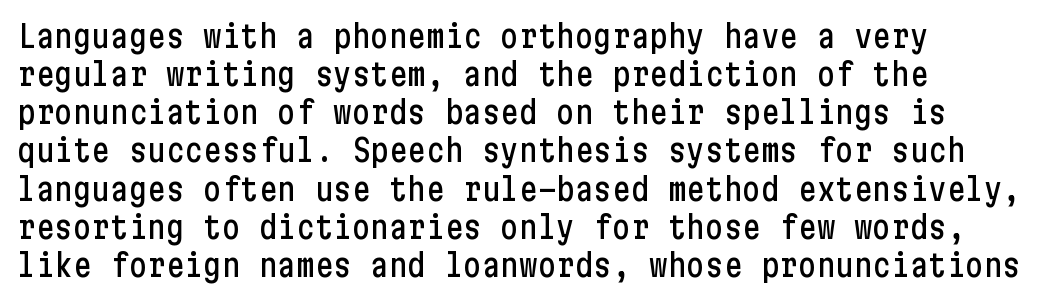
{"serif": "no", "italic": "no", "width": "condensed", "stroke_contrast": "low", "x_height": "medium", "underline": "no", "align": "left", "line_spacing_ratio": 1.23, "letter_spacing": "normal", "letter_spacing_em": 0.0, "glyph_px": 31}
